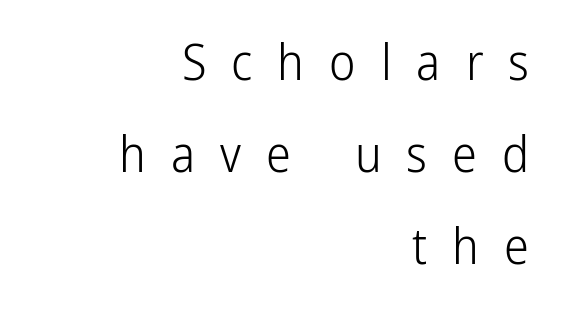
Weight class: somewhere from thin through regular. Is this a sans? Yes — the strokes have no serifs. Note the varied advance widths — an 'i' is clearly narrower than an 'm'. The compositor pushed each line to the right boundary. These lines were composed using upright roman letters. No word sits above an underline.
